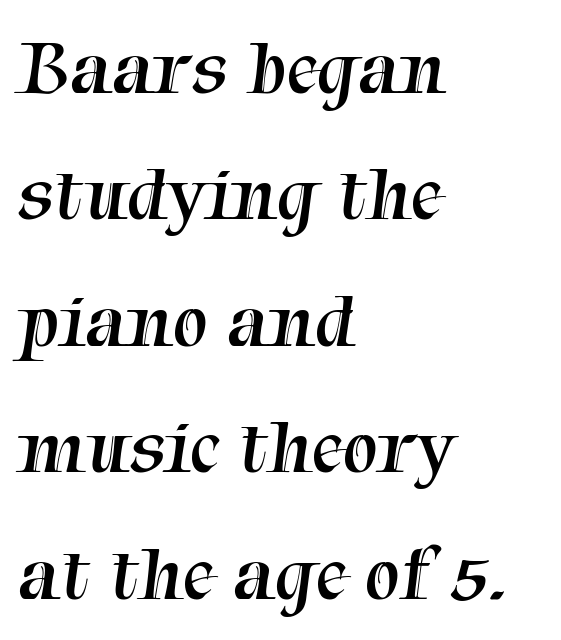
The image shows 79 px regular-weight serif type; set left-aligned, normal line spacing (1.6x), normal letter spacing, not underlined; medium stroke contrast and a medium x-height.
